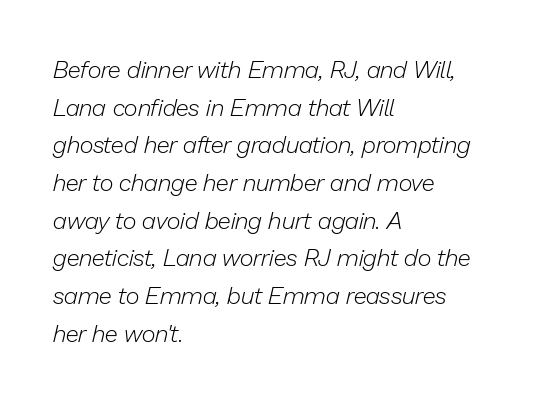
{"italic": "yes", "lean": "right", "slant_degrees": 13, "bold": "no", "underline": "no", "align": "left", "line_spacing": "normal", "line_spacing_ratio": 1.57, "letter_spacing": "normal", "letter_spacing_em": 0.0, "glyph_px": 24}
